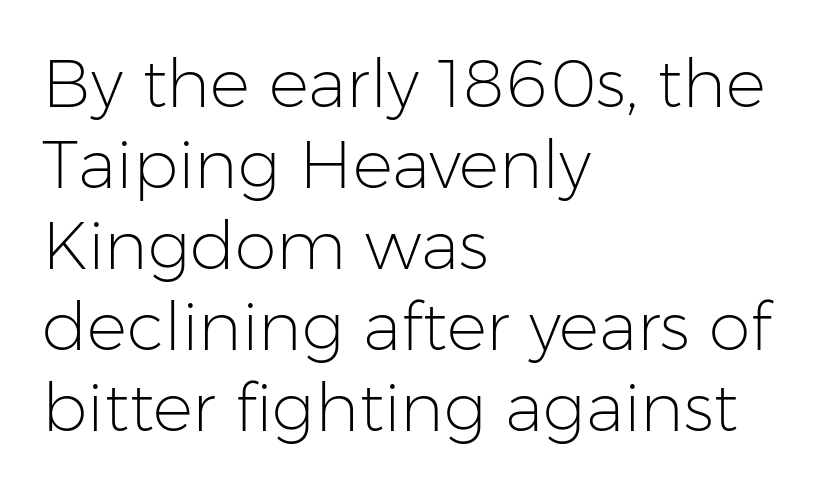
{"serif": "no", "italic": "no", "bold": "no", "weight": "light", "width": "normal", "stroke_contrast": "low", "x_height": "medium", "monospaced": "no", "underline": "no", "align": "left", "line_spacing_ratio": 1.21, "letter_spacing": "normal", "letter_spacing_em": 0.0, "glyph_px": 67}
